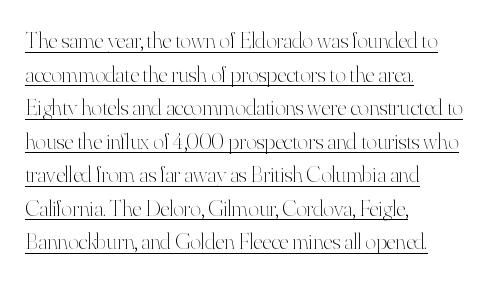
Q: Is the text bold? A: No.
Q: Is the text italic (slanted)? A: No, it is upright.
Q: Is the text underlined? A: Yes.
Q: How is the paragraph aligned? A: Left-aligned.
Q: Is the spacing between letters normal or unusually wide? A: Normal.
Q: Is the spacing between lines tight, normal or loose? A: Normal.
